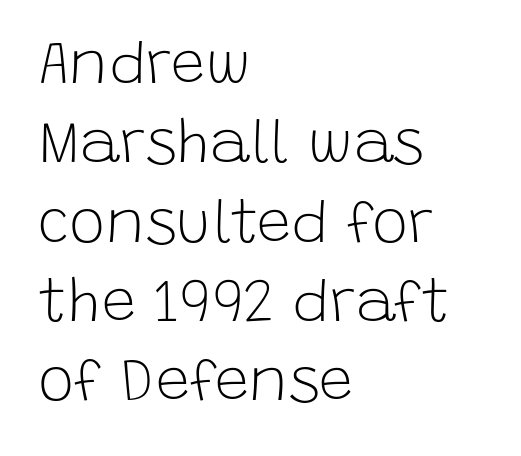
Q: Is the text bold? A: No.
Q: Is the text italic (slanted)? A: No, it is upright.
Q: Is the typeface a serif or a sans-serif typeface? A: Sans-serif.
Q: Is the text underlined? A: No.
Q: How is the paragraph aligned? A: Left-aligned.
Q: Is the spacing between letters normal or unusually wide? A: Normal.
Q: Is the spacing between lines tight, normal or loose? A: Normal.
Q: Width (condensed, normal, or wide)? A: Normal.
Q: Stroke contrast? A: Low.
Q: x-height? A: Large.
Q: Monospaced? A: No.
